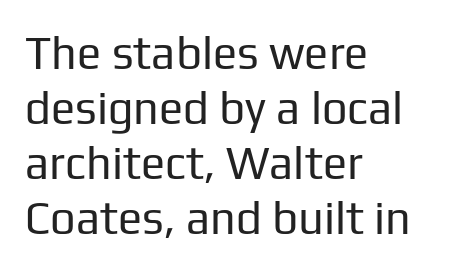
{"serif": "no", "italic": "no", "bold": "no", "weight": "regular", "width": "normal", "stroke_contrast": "low", "x_height": "medium", "monospaced": "no", "underline": "no", "align": "left", "line_spacing_ratio": 1.22, "letter_spacing": "normal", "letter_spacing_em": 0.0, "glyph_px": 45}
